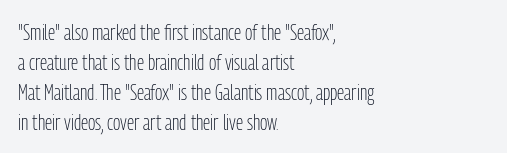
Reading down the column, the eye jumps a familiar distance to each next line. Left-aligned paragraph, ragged on the right. Check under the words: just untouched page. Nope, not italic — everything's standing straight.
